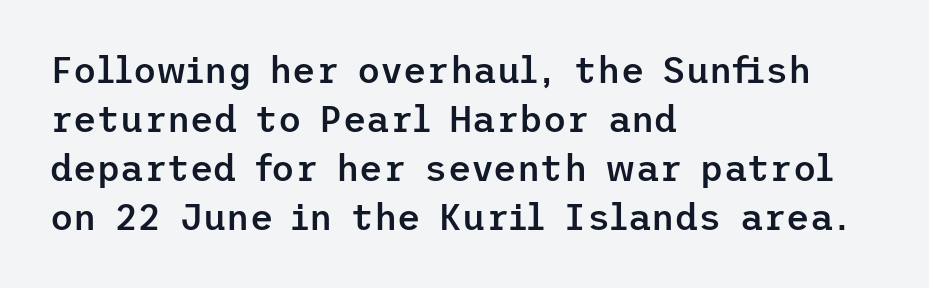
{"serif": "no", "italic": "no", "bold": "semi", "weight": "semibold", "width": "normal", "stroke_contrast": "low", "x_height": "medium", "underline": "no", "align": "left", "line_spacing": "normal", "line_spacing_ratio": 1.36, "letter_spacing": "normal", "letter_spacing_em": 0.0, "glyph_px": 36}
